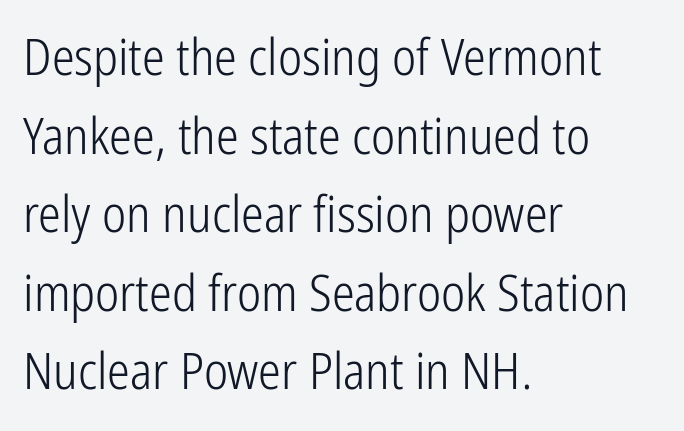
Q: Is the text bold? A: No.
Q: Is the text italic (slanted)? A: No, it is upright.
Q: Is the typeface a serif or a sans-serif typeface? A: Sans-serif.
Q: Is the text underlined? A: No.
Q: How is the paragraph aligned? A: Left-aligned.
Q: Is the spacing between letters normal or unusually wide? A: Normal.
Q: Is the spacing between lines tight, normal or loose? A: Normal.
Q: Width (condensed, normal, or wide)? A: Condensed.
Q: Stroke contrast? A: Low.
Q: x-height? A: Medium.
Q: Monospaced? A: No.
